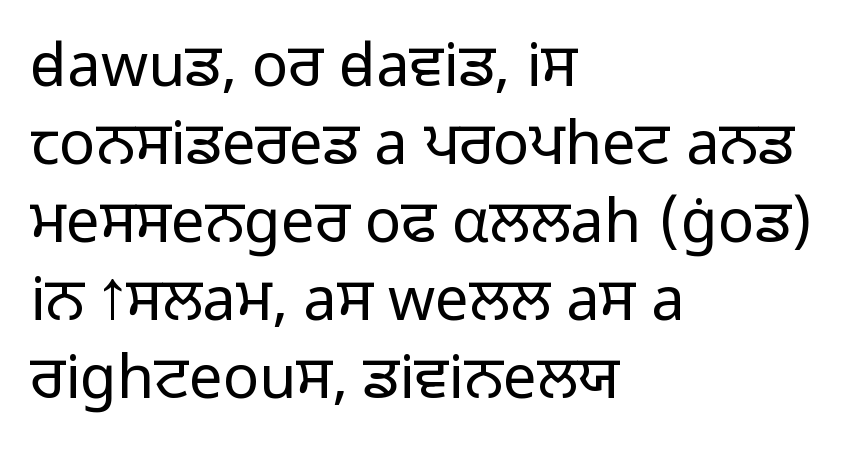
Q: Is the text bold? A: No.
Q: Is the text italic (slanted)? A: No, it is upright.
Q: Is the typeface a serif or a sans-serif typeface? A: Sans-serif.
Q: Is the text underlined? A: No.
Q: How is the paragraph aligned? A: Left-aligned.
Q: Is the spacing between letters normal or unusually wide? A: Normal.
Q: Is the spacing between lines tight, normal or loose? A: Normal.
Q: Width (condensed, normal, or wide)? A: Normal.
Q: Stroke contrast? A: Low.
Q: x-height? A: Medium.
Q: Monospaced? A: No.
